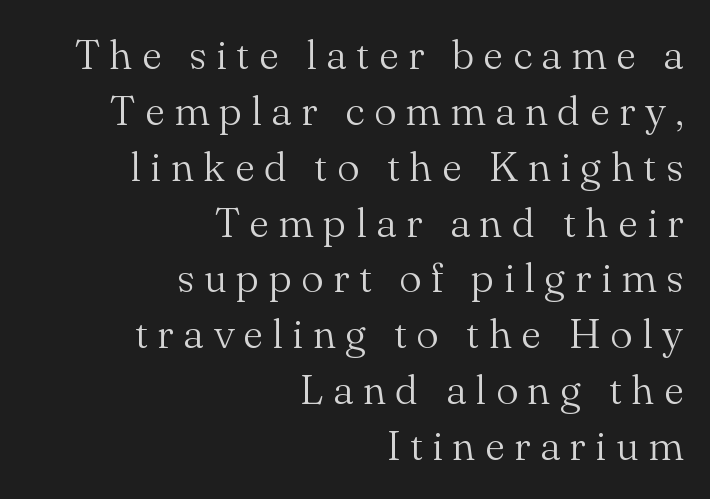
The image shows 42 px light serif type, upright; set right-aligned, normal line spacing (1.33x), unusually wide letter spacing (+0.23 em), not underlined; medium stroke contrast and a small x-height.
